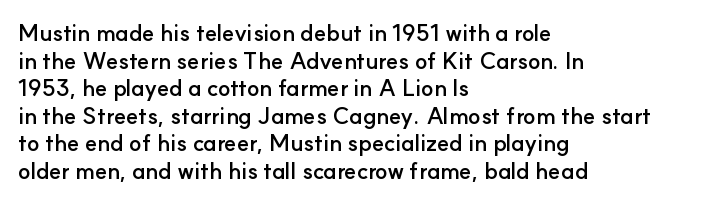
The letters stand upright; this is a roman face. Each word holds together tightly as a unit, with standard inter-letter gaps. Underline: absent. Notice how thick the strokes are: this is what a full bold looks like. The setting favours the left margin, as ordinary paragraphs usually do.
